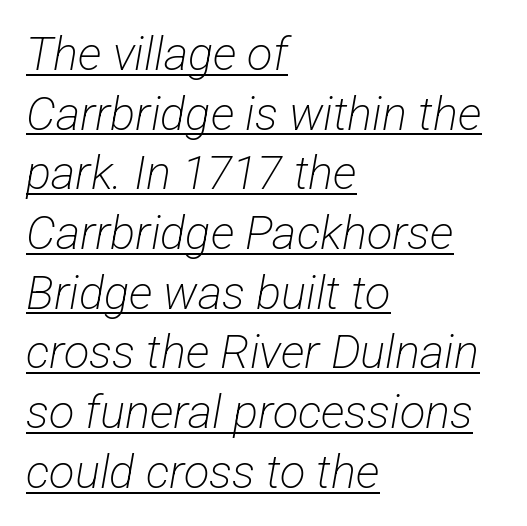
Q: Is the text bold? A: No.
Q: Is the typeface a serif or a sans-serif typeface? A: Sans-serif.
Q: Is the text underlined? A: Yes.
Q: How is the paragraph aligned? A: Left-aligned.
Q: Is the spacing between letters normal or unusually wide? A: Normal.
Q: Is the spacing between lines tight, normal or loose? A: Normal.
Q: Width (condensed, normal, or wide)? A: Condensed.
Q: Stroke contrast? A: Low.
Q: x-height? A: Medium.
Q: Monospaced? A: No.
